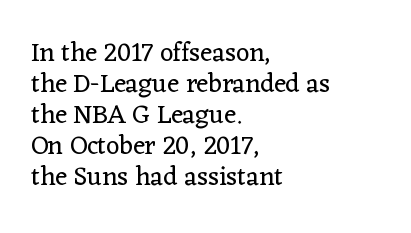
The image shows 26 px text type, upright; set left-aligned, line spacing 1.19x, normal letter spacing, not underlined.
